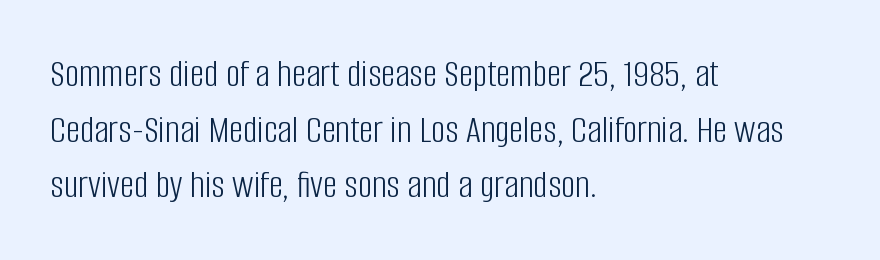
Q: Is the text bold? A: No.
Q: Is the text italic (slanted)? A: No, it is upright.
Q: Is the typeface a serif or a sans-serif typeface? A: Sans-serif.
Q: Is the text underlined? A: No.
Q: How is the paragraph aligned? A: Left-aligned.
Q: Is the spacing between letters normal or unusually wide? A: Normal.
Q: Is the spacing between lines tight, normal or loose? A: Normal.
Q: Width (condensed, normal, or wide)? A: Condensed.
Q: Stroke contrast? A: Low.
Q: x-height? A: Large.
Q: Monospaced? A: No.
